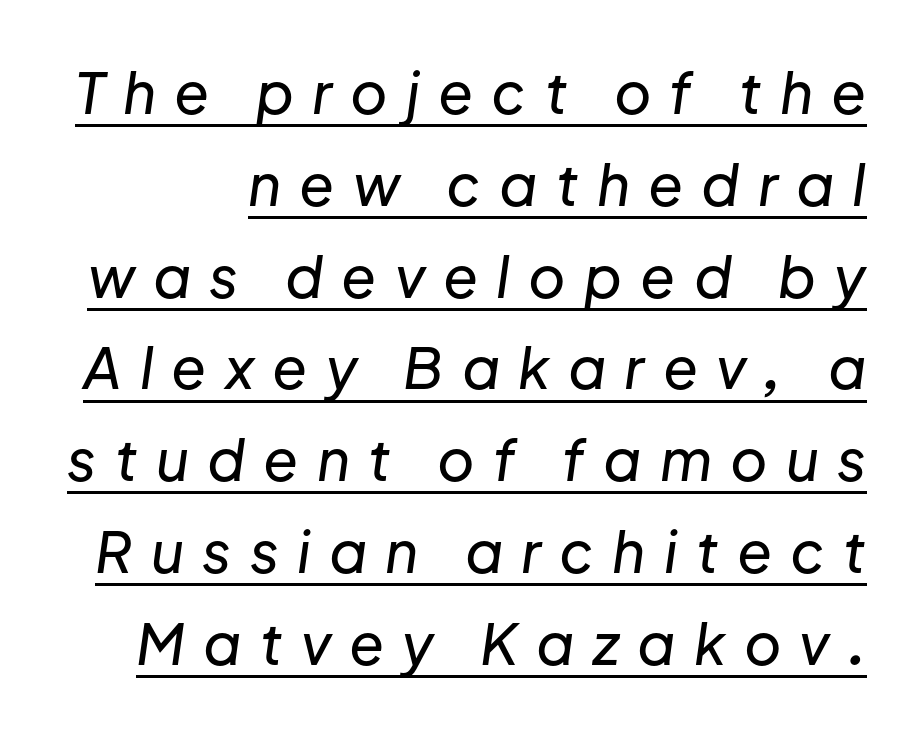
Q: Is the text italic (slanted)? A: Yes, it leans right by about 8 degrees.
Q: Is the text underlined? A: Yes.
Q: Is the spacing between letters normal or unusually wide? A: Unusually wide.
Q: Is the spacing between lines tight, normal or loose? A: Normal.
Q: Width (condensed, normal, or wide)? A: Normal.
Q: Stroke contrast? A: Low.
Q: x-height? A: Medium.
Q: Monospaced? A: No.
